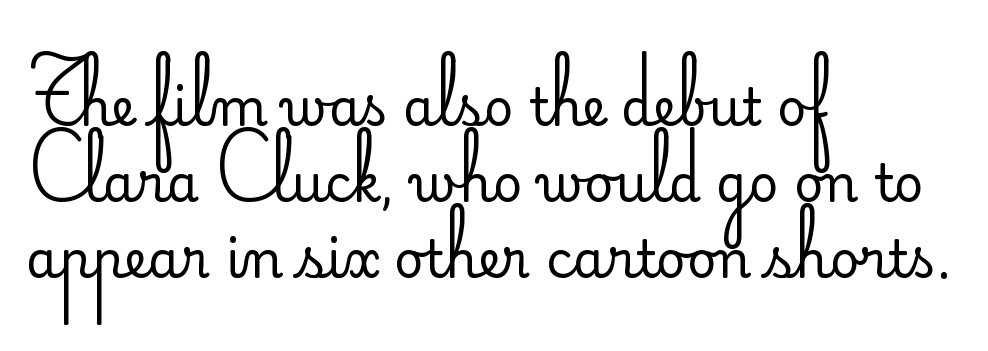
The area under the type is left untouched. These lines were composed using upright roman letters. Do the characters align in a grid? No, the font is proportional. Ink coverage per letter is moderate at most. Grotesque or geometric, the face here clearly has no serifs.
